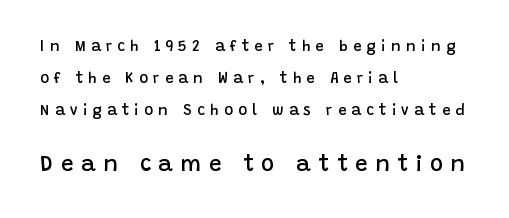
Q: Is the text bold? A: Semi-bold.
Q: Is the text italic (slanted)? A: No, it is upright.
Q: Is the text underlined? A: No.
Q: How is the paragraph aligned? A: Left-aligned.
Q: Is the spacing between letters normal or unusually wide? A: Unusually wide.
Q: Is the spacing between lines tight, normal or loose? A: Loose.
Q: Which block of text is set in a larger size, the first (top) or the second (bottom)? A: The second (bottom) one.
